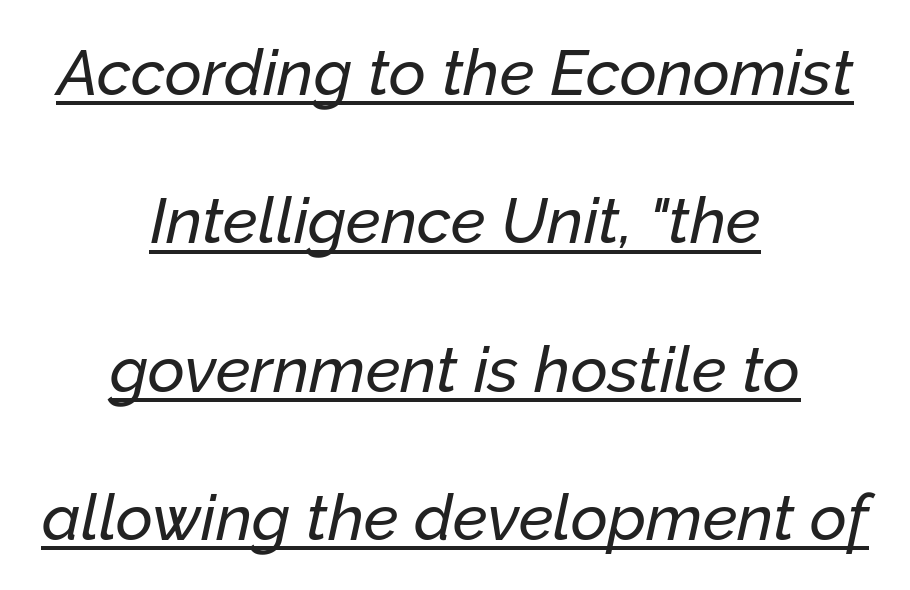
Q: Is the text italic (slanted)? A: Yes, it leans right by about 12 degrees.
Q: Is the text underlined? A: Yes.
Q: How is the paragraph aligned? A: Centered.
Q: Is the spacing between letters normal or unusually wide? A: Normal.
Q: Is the spacing between lines tight, normal or loose? A: Loose.
Q: Width (condensed, normal, or wide)? A: Normal.
Q: Stroke contrast? A: Low.
Q: x-height? A: Medium.
Q: Monospaced? A: No.
